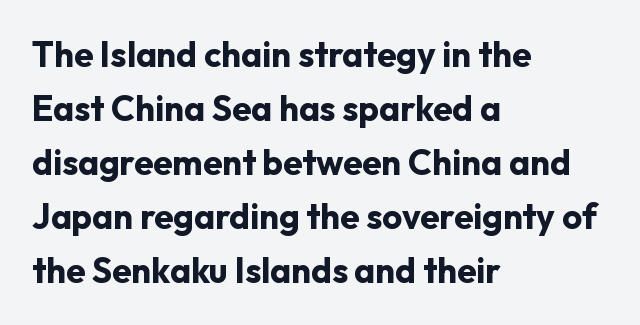
{"serif": "no", "italic": "no", "bold": "yes", "weight": "bold", "width": "normal", "stroke_contrast": "low", "x_height": "medium", "monospaced": "no", "underline": "no", "align": "left", "line_spacing": "normal", "line_spacing_ratio": 1.54, "letter_spacing": "normal", "letter_spacing_em": 0.0, "glyph_px": 35}
